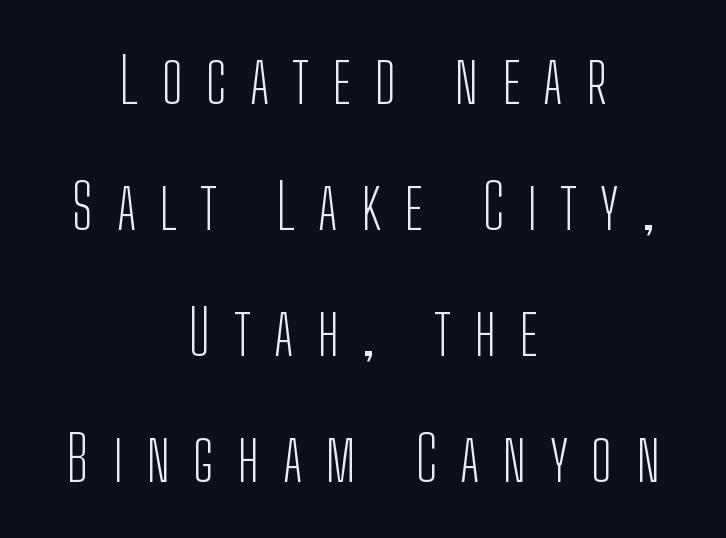
The image shows 63 px light, condensed sans-serif type, upright; set centered, loose line spacing (2.0x), unusually wide letter spacing (+0.37 em), not underlined; low stroke contrast and a medium x-height.
